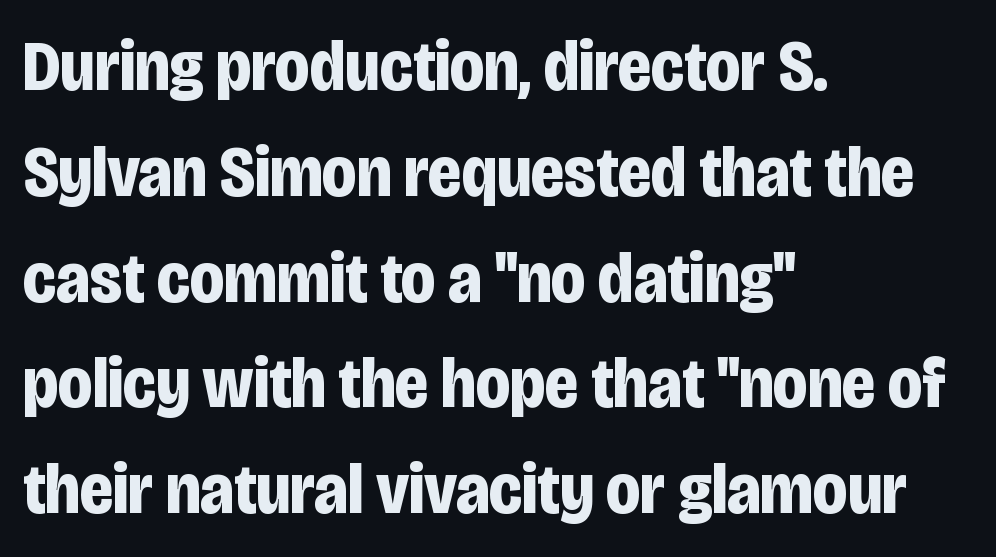
{"serif": "no", "italic": "no", "bold": "yes", "weight": "bold", "width": "condensed", "stroke_contrast": "low", "x_height": "large", "monospaced": "no", "underline": "no", "align": "left", "line_spacing": "normal", "line_spacing_ratio": 1.49, "letter_spacing": "normal", "letter_spacing_em": 0.0, "glyph_px": 71}
